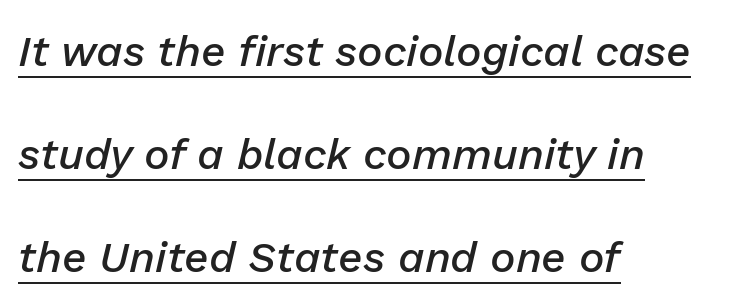
Think of a printed novel: that variable character pitch is what you see here. Caption: multi-line text, flush left, ragged right. The sample's only ornament is a line tracing under the words. Strokes here are thickened, but only to semibold level. You could call the tracking neutral — neither tight nor loose. The lines are spread far apart with generous leading.
